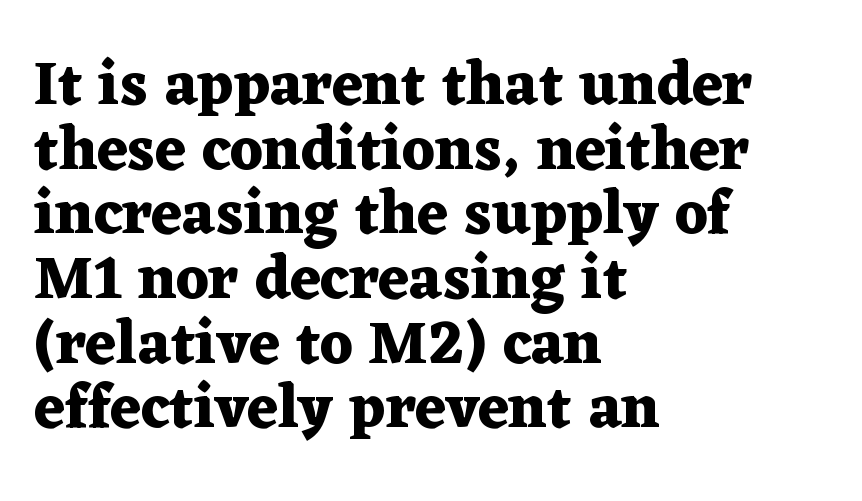
The image shows 61 px heavy, wide serif type, upright; set left-aligned, tight line spacing (1.06x), normal letter spacing, not underlined; medium stroke contrast and a medium x-height.
